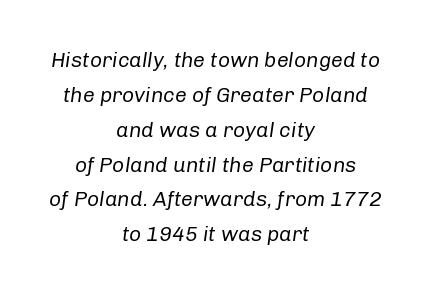
The image shows 21 px text type, italic (leaning right); set centered, normal line spacing (1.66x), normal letter spacing, not underlined.
